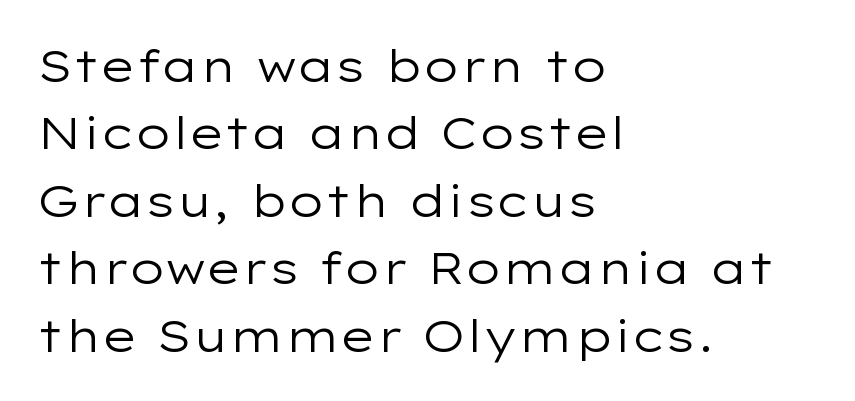
Q: Is the text bold? A: No.
Q: Is the text italic (slanted)? A: No, it is upright.
Q: Is the typeface a serif or a sans-serif typeface? A: Sans-serif.
Q: Is the text underlined? A: No.
Q: How is the paragraph aligned? A: Left-aligned.
Q: Is the spacing between letters normal or unusually wide? A: Normal.
Q: Is the spacing between lines tight, normal or loose? A: Normal.
Q: Width (condensed, normal, or wide)? A: Wide.
Q: Stroke contrast? A: Low.
Q: x-height? A: Medium.
Q: Monospaced? A: No.
